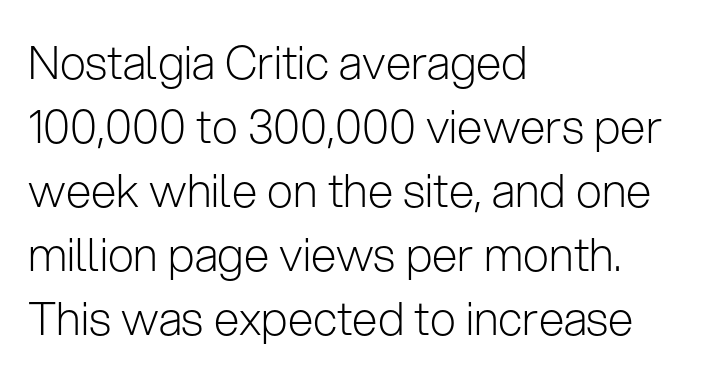
Q: Is the text bold? A: No.
Q: Is the text italic (slanted)? A: No, it is upright.
Q: Is the typeface a serif or a sans-serif typeface? A: Sans-serif.
Q: Is the text underlined? A: No.
Q: How is the paragraph aligned? A: Left-aligned.
Q: Is the spacing between letters normal or unusually wide? A: Normal.
Q: Is the spacing between lines tight, normal or loose? A: Normal.
Q: Width (condensed, normal, or wide)? A: Normal.
Q: Stroke contrast? A: Low.
Q: x-height? A: Medium.
Q: Monospaced? A: No.
